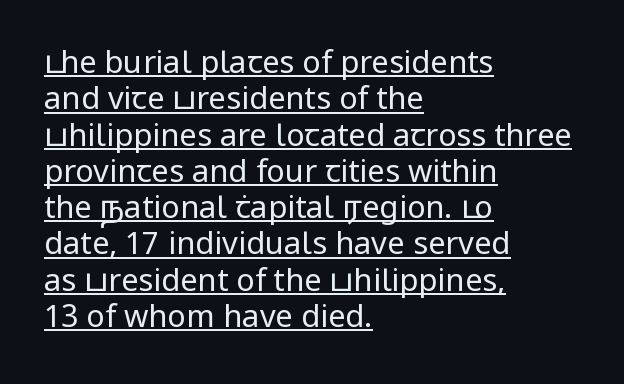
The image shows 31 px regular-weight sans-serif type, upright; set left-aligned, line spacing 1.17x, normal letter spacing, underlined; low stroke contrast and a medium x-height.
